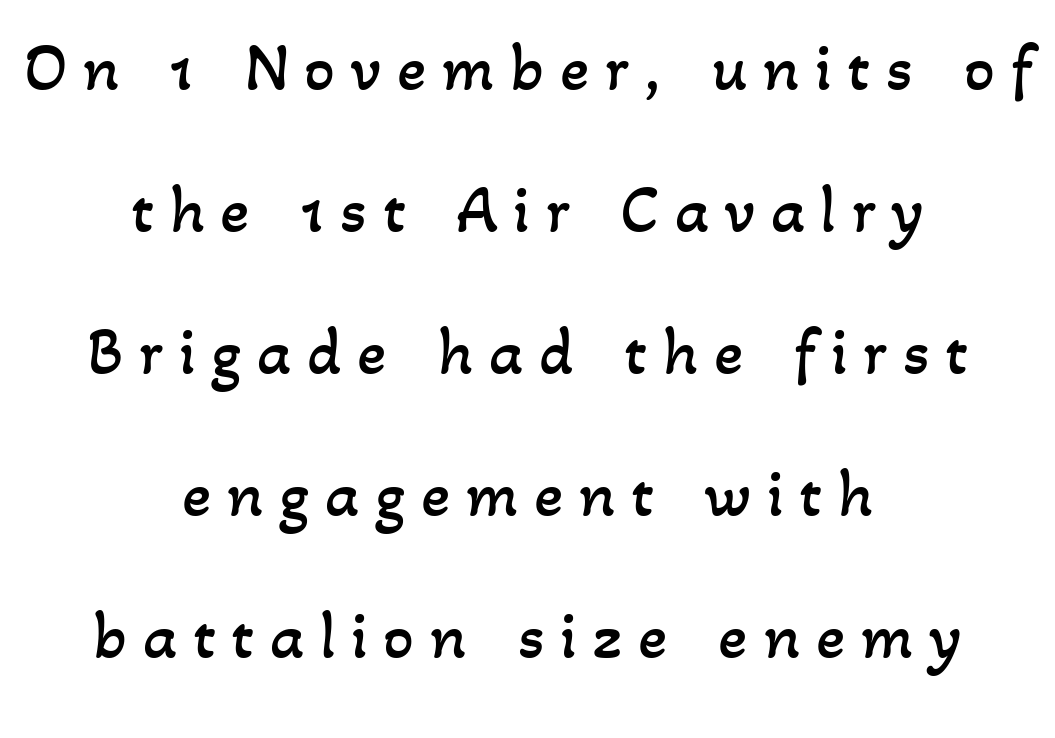
No word sits above an underline. Is this a fixed-width face? No — the glyphs have proportional, varying widths. Compared with typical body copy, the letter spacing here is much looser. Which margin do the lines hug? Neither — every line sits in the middle.
